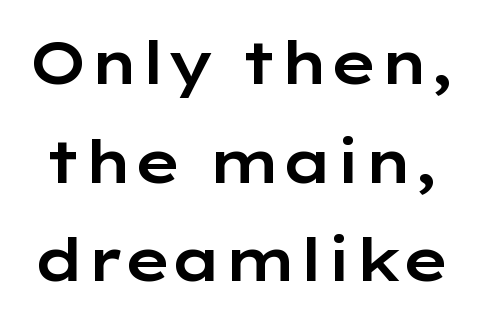
{"serif": "no", "italic": "no", "width": "wide", "stroke_contrast": "low", "x_height": "medium", "monospaced": "no", "underline": "no", "line_spacing": "normal", "line_spacing_ratio": 1.67, "letter_spacing": "normal", "letter_spacing_em": 0.0, "glyph_px": 59}
